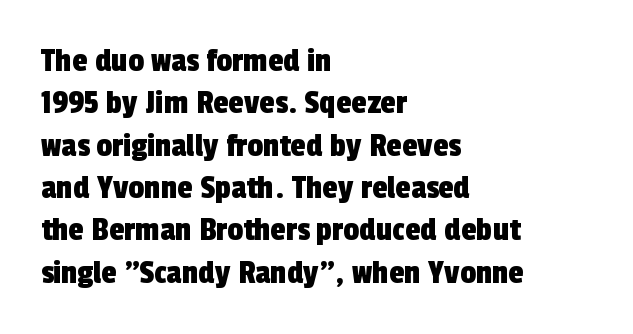
{"serif": "no", "width": "condensed", "x_height": "medium", "monospaced": "no", "underline": "no", "align": "left", "line_spacing_ratio": 1.21, "letter_spacing": "normal", "letter_spacing_em": 0.0, "glyph_px": 35}
